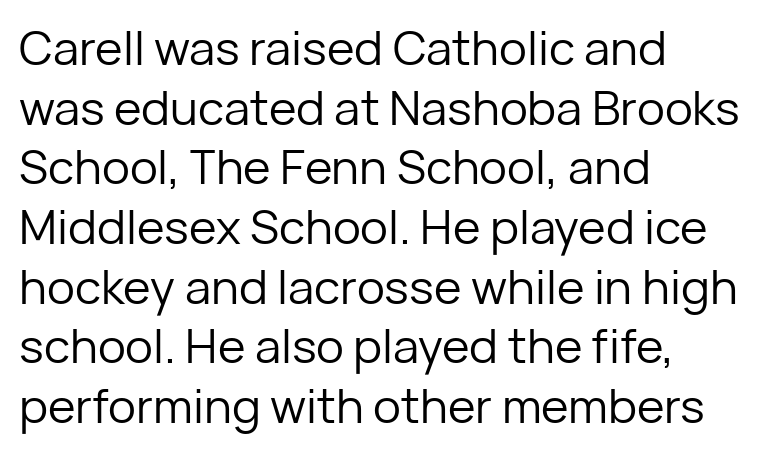
{"serif": "no", "italic": "no", "bold": "no", "weight": "regular", "width": "normal", "stroke_contrast": "low", "x_height": "medium", "monospaced": "no", "underline": "no", "align": "left", "line_spacing": "normal", "line_spacing_ratio": 1.27, "letter_spacing": "normal", "letter_spacing_em": 0.0, "glyph_px": 47}
